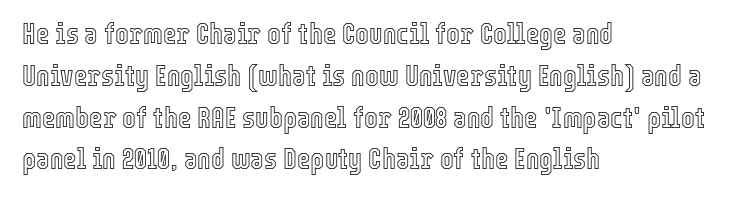
{"italic": "no", "width": "condensed", "x_height": "medium", "monospaced": "no", "underline": "no", "align": "left", "line_spacing": "normal", "line_spacing_ratio": 1.44, "letter_spacing": "normal", "letter_spacing_em": 0.0, "glyph_px": 29}
